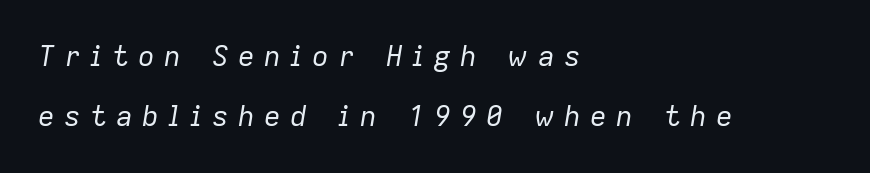
The image shows 28 px regular-weight type, italic (leaning right); set left-aligned, loose line spacing (2.15x), unusually wide letter spacing (+0.33 em), not underlined; low stroke contrast and a medium x-height.
